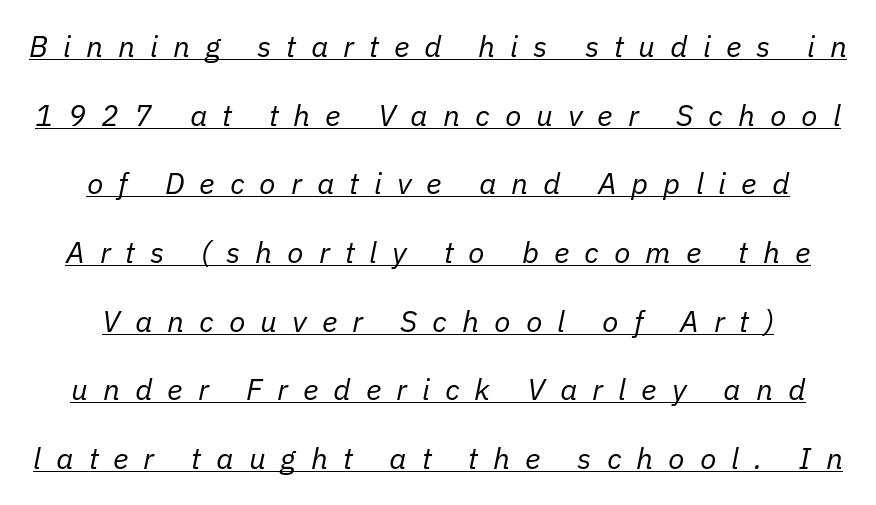
The rendering uses natural spacing where letterforms have individual widths. Stroke mass is kept to a normal reading level or below. It's the slanting kind of type. Has an underline been added? It has. Honestly, the letter spacing is so wide it's the main thing you notice. Is there much room between lines? Yes — plenty of vertical air separates them.
